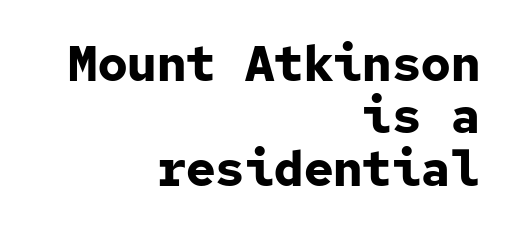
The image shows 49 px bold sans-serif type, upright, monospaced; set right-aligned, tight line spacing (1.07x), normal letter spacing, not underlined; low stroke contrast and a medium x-height.
